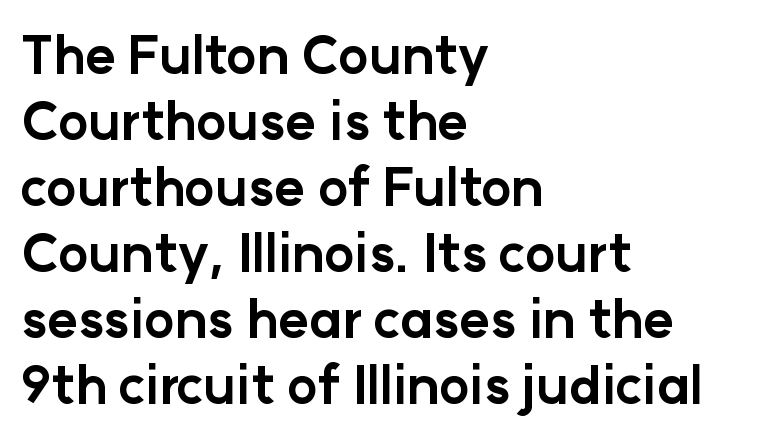
Q: Is the text bold? A: Yes.
Q: Is the text italic (slanted)? A: No, it is upright.
Q: Is the typeface a serif or a sans-serif typeface? A: Sans-serif.
Q: Is the text underlined? A: No.
Q: How is the paragraph aligned? A: Left-aligned.
Q: Is the spacing between letters normal or unusually wide? A: Normal.
Q: Is the spacing between lines tight, normal or loose? A: Normal.
Q: Width (condensed, normal, or wide)? A: Normal.
Q: Stroke contrast? A: Low.
Q: x-height? A: Medium.
Q: Monospaced? A: No.
